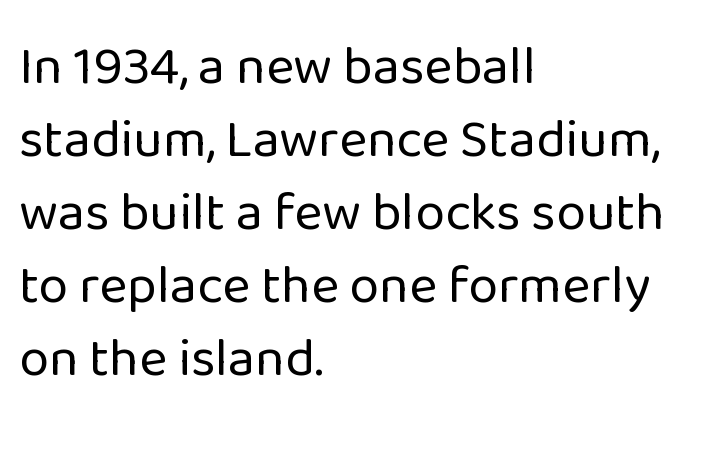
Q: Is the text bold? A: No.
Q: Is the text italic (slanted)? A: No, it is upright.
Q: Is the typeface a serif or a sans-serif typeface? A: Sans-serif.
Q: Is the text underlined? A: No.
Q: How is the paragraph aligned? A: Left-aligned.
Q: Is the spacing between letters normal or unusually wide? A: Normal.
Q: Is the spacing between lines tight, normal or loose? A: Normal.
Q: Width (condensed, normal, or wide)? A: Normal.
Q: Stroke contrast? A: Low.
Q: x-height? A: Medium.
Q: Monospaced? A: No.
